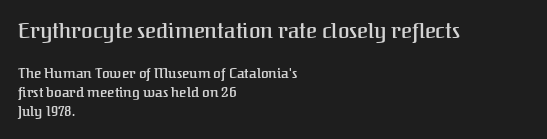
Horizontal alignment here is leftward, the default for most running prose. There is no visible air inserted between adjacent glyphs. The lettering stays uniformly vertical, giving the passage a roman look. This sample keeps an unexceptional amount of space between lines. Decoration check: the copy has no underline. Its strokes are somewhat broadened, the hallmark of semibold type.
